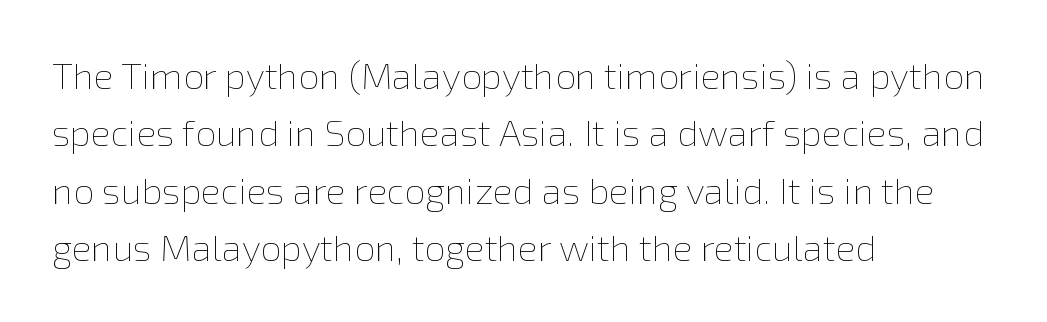
Q: Is the text bold? A: No.
Q: Is the text italic (slanted)? A: No, it is upright.
Q: Is the text underlined? A: No.
Q: How is the paragraph aligned? A: Left-aligned.
Q: Is the spacing between letters normal or unusually wide? A: Normal.
Q: Is the spacing between lines tight, normal or loose? A: Normal.
Q: Width (condensed, normal, or wide)? A: Normal.
Q: x-height? A: Medium.
Q: Monospaced? A: No.
